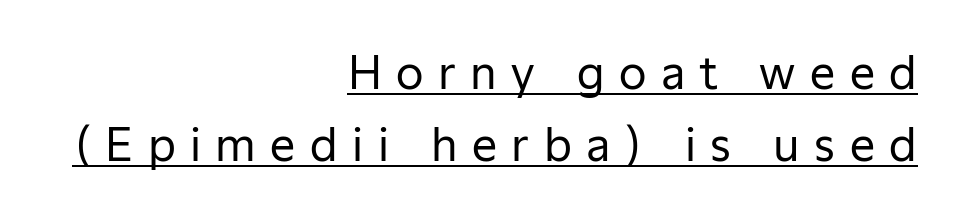
In terms of letterspacing, this is a distinctly airy, spread setting. The lines are quadded right. Rendered with straight, roman letterforms. Looks like regular typesetting: each glyph gets only the width it needs.
